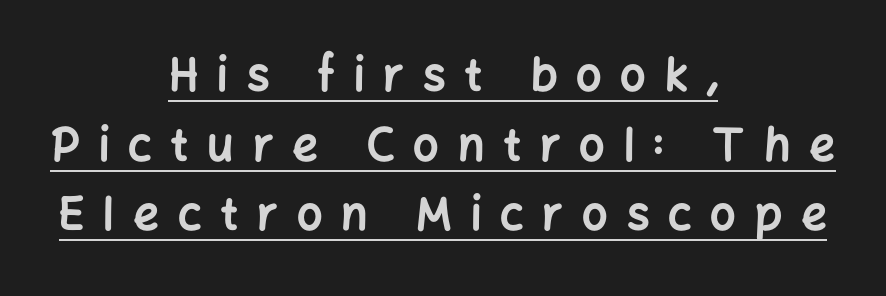
{"serif": "no", "italic": "no", "bold": "yes", "weight": "bold", "width": "normal", "stroke_contrast": "low", "x_height": "medium", "monospaced": "no", "underline": "yes", "align": "center", "line_spacing": "normal", "line_spacing_ratio": 1.55, "letter_spacing": "wide", "letter_spacing_em": 0.42, "glyph_px": 45}
